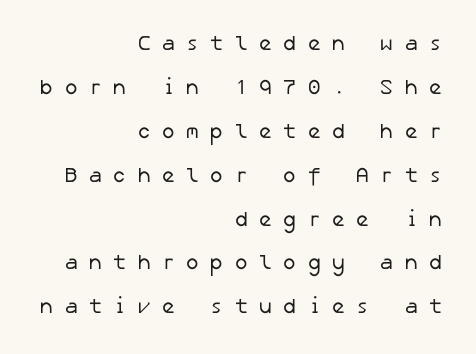
The space beneath each line is pristine and unruled. The rendering uses a large line-height, opening up the rows. The font sits on the lighter half of the weight spectrum, regular included. Words appear elongated and porous because spacing is wide.
